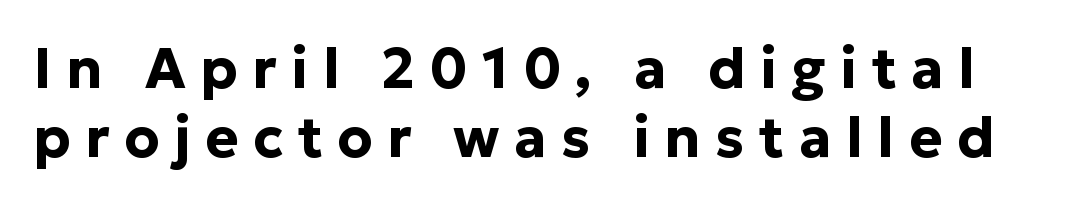
The image shows 56 px bold sans-serif type, upright; set line spacing 1.23x, unusually wide letter spacing (+0.26 em), not underlined; low stroke contrast and a medium x-height.
